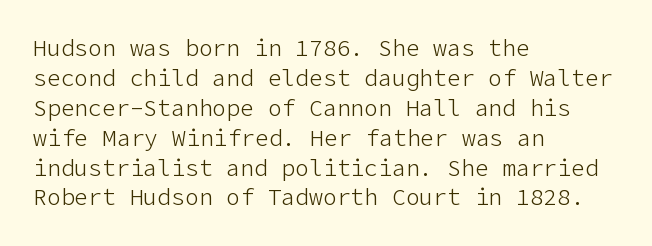
The lines are quadded left. The font sits on the lighter half of the weight spectrum, regular included. Tracking here is standard; glyphs follow each other at the usual distance. Italic? Not at all — the glyphs are vertical. Rule under the text: the space is simply empty.
